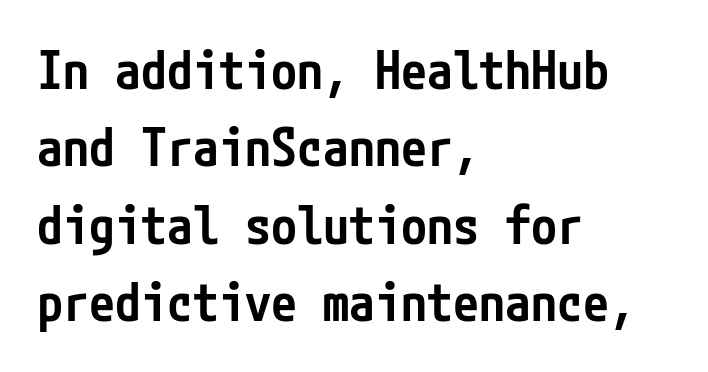
Heft: intermediate — a semibold. The ragged edge is on the right, which tells us the setting is flush left. Does the leading feel generous? No, just average. The passage shown has conventional tracking throughout.
